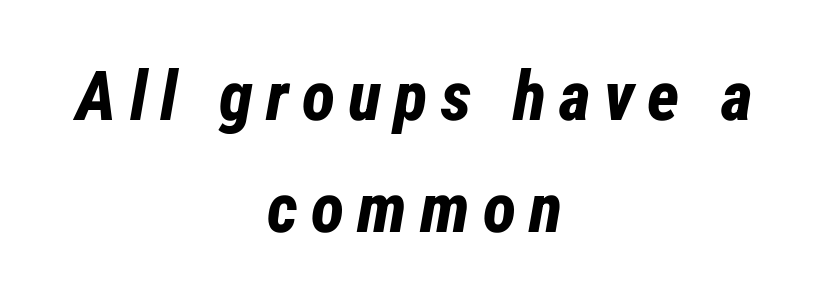
Compared with ordinary roman type, these characters are visibly tilted. Stroke thickness is high; the sample reads as a true bold. Varying glyph widths throughout — classic text-font behaviour. Only glyphs here, with clear space below each row. The lines are quadded center.
